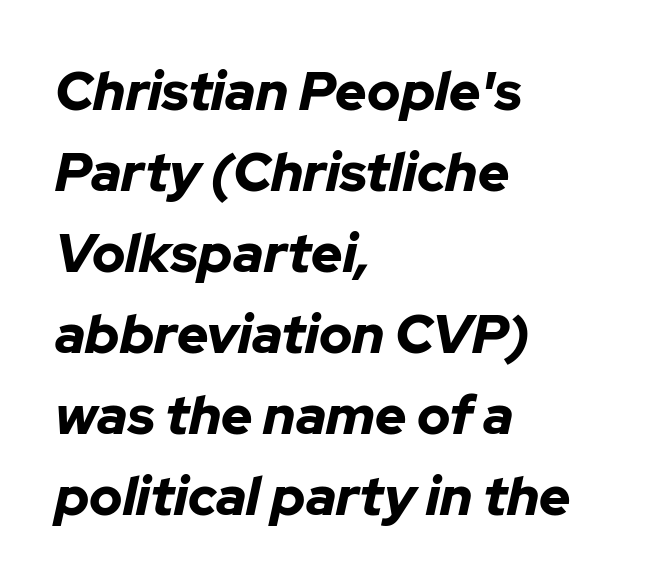
The image shows 54 px bold type, italic (leaning right); set left-aligned, normal line spacing (1.5x), normal letter spacing, not underlined; low stroke contrast and a medium x-height.
